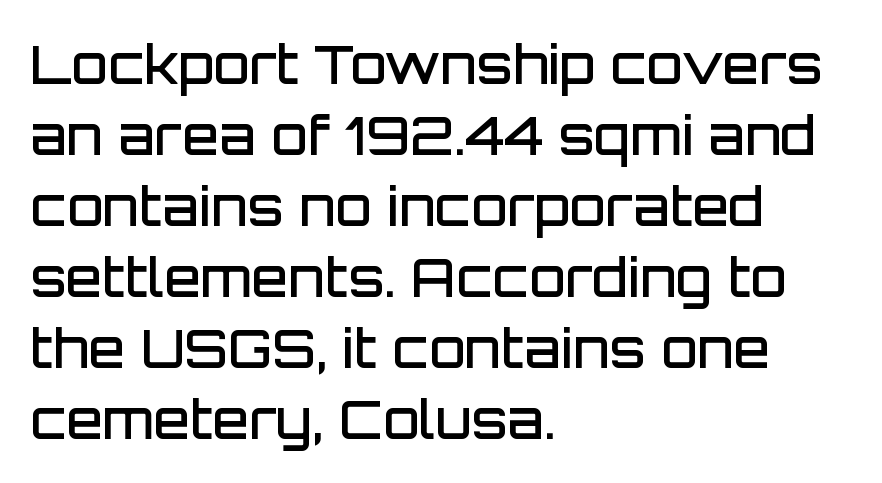
{"serif": "no", "italic": "no", "bold": "semi", "weight": "semibold", "width": "normal", "stroke_contrast": "low", "x_height": "large", "monospaced": "no", "underline": "no", "align": "left", "line_spacing": "normal", "line_spacing_ratio": 1.34, "letter_spacing": "normal", "letter_spacing_em": 0.0, "glyph_px": 53}
